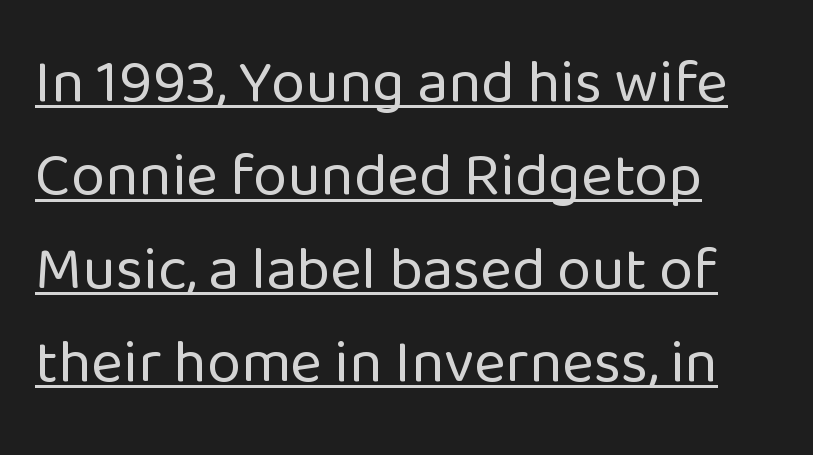
Successive baselines arrive at the customary interval. Counters stay open thanks to moderate or lighter strokes. Has an underline been added? It has. Each letter keeps its own natural width here, so spacing adapts to shape. Nope, not italic — everything's standing straight.
